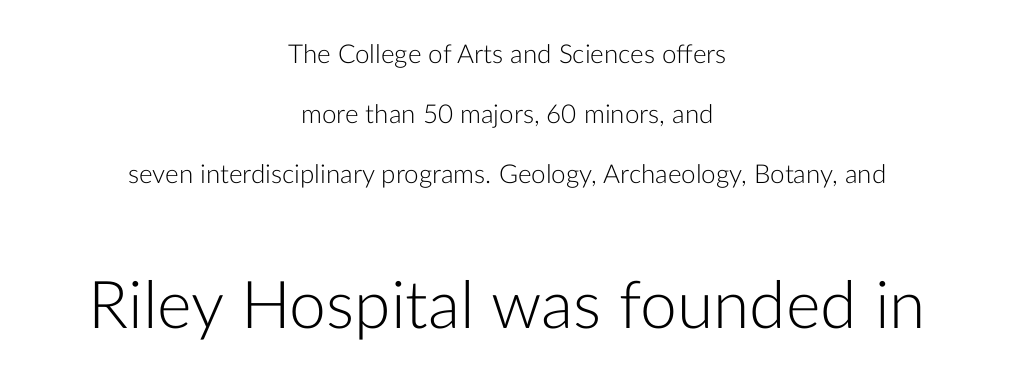
{"serif": "no", "italic": "no", "bold": "no", "weight": "light", "width": "normal", "stroke_contrast": "low", "x_height": "medium", "monospaced": "no", "underline": "no", "align": "center", "line_spacing": "loose", "line_spacing_ratio": 2.3, "letter_spacing": "normal", "letter_spacing_em": 0.0, "larger_block": "second", "size_ratio": 2.54, "glyph_px": 66}
